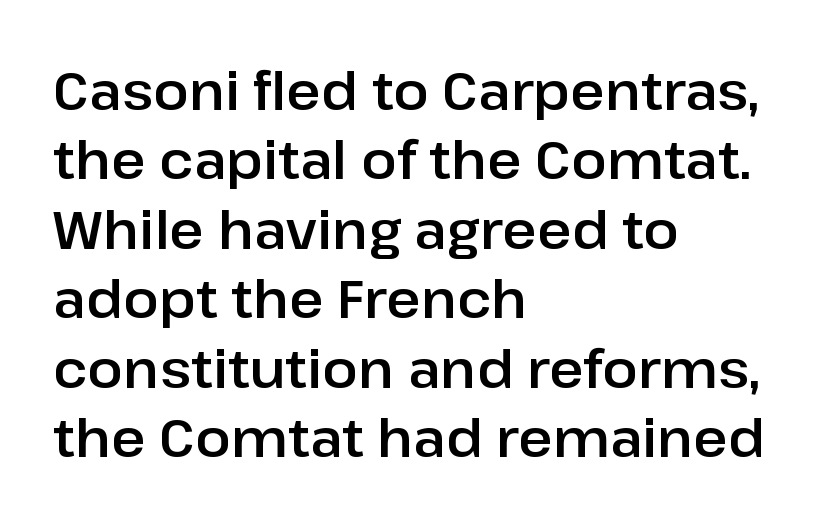
Letterform terminals end flat and unadorned throughout the passage. The rendering uses natural spacing where letterforms have individual widths. Each new line begins a customary step beneath the previous one. The lettering holds an erect, upright posture throughout.
